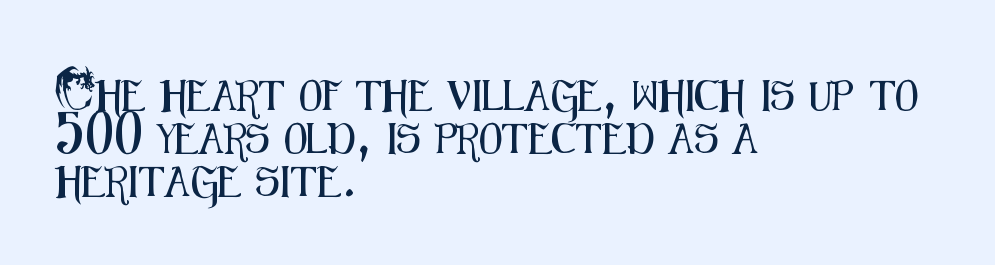
Q: Is the text italic (slanted)? A: No, it is upright.
Q: Is the typeface a serif or a sans-serif typeface? A: Sans-serif.
Q: Is the text underlined? A: No.
Q: How is the paragraph aligned? A: Left-aligned.
Q: Is the spacing between letters normal or unusually wide? A: Normal.
Q: Is the spacing between lines tight, normal or loose? A: Normal.
Q: Width (condensed, normal, or wide)? A: Condensed.
Q: Stroke contrast? A: Medium.
Q: x-height? A: Small.
Q: Monospaced? A: No.
